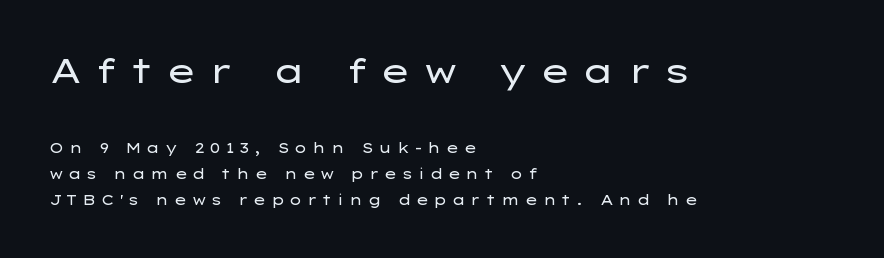
{"serif": "no", "italic": "no", "bold": "no", "weight": "regular", "width": "wide", "stroke_contrast": "low", "x_height": "medium", "monospaced": "no", "underline": "no", "align": "left", "line_spacing_ratio": 1.85, "letter_spacing": "wide", "letter_spacing_em": 0.32, "larger_block": "first", "size_ratio": 2.43, "glyph_px": 34}
